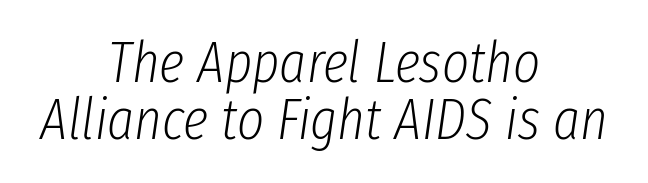
The font's italic variant was chosen for this text. There is no visible air inserted between adjacent glyphs. The whitespace from short lines is split evenly between both sides. Think of a printed novel: that variable character pitch is what you see here. The letters look calm and open, with moderate or lighter stems. No word sits above an underline.
